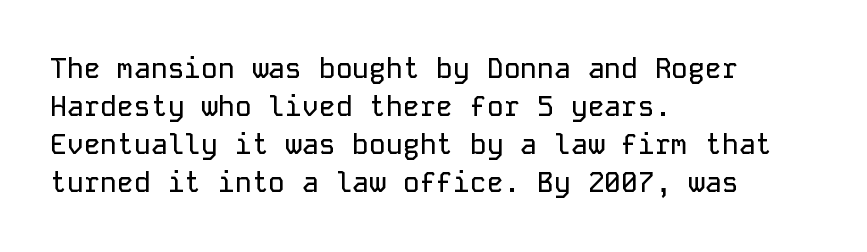
{"serif": "no", "italic": "no", "width": "normal", "stroke_contrast": "low", "x_height": "medium", "monospaced": "yes", "underline": "no", "align": "left", "line_spacing": "normal", "line_spacing_ratio": 1.36, "letter_spacing": "normal", "letter_spacing_em": 0.0, "glyph_px": 28}
